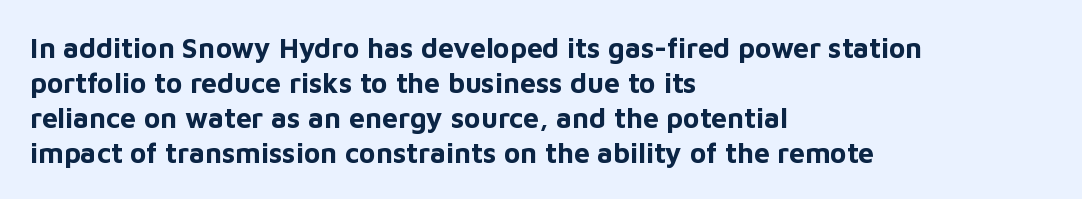
Q: Is the text bold? A: Yes.
Q: Is the text italic (slanted)? A: No, it is upright.
Q: Is the typeface a serif or a sans-serif typeface? A: Sans-serif.
Q: Is the text underlined? A: No.
Q: How is the paragraph aligned? A: Left-aligned.
Q: Is the spacing between letters normal or unusually wide? A: Normal.
Q: Is the spacing between lines tight, normal or loose? A: Normal.
Q: Width (condensed, normal, or wide)? A: Normal.
Q: Stroke contrast? A: Low.
Q: x-height? A: Medium.
Q: Monospaced? A: No.
